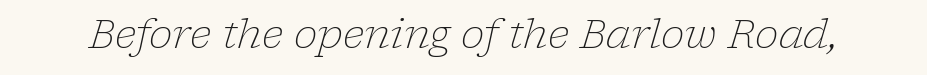
Q: Is the text bold? A: No.
Q: Is the text italic (slanted)? A: Yes, it leans right by about 17 degrees.
Q: Is the typeface a serif or a sans-serif typeface? A: Serif.
Q: Is the text underlined? A: No.
Q: Is the spacing between letters normal or unusually wide? A: Normal.
Q: Width (condensed, normal, or wide)? A: Normal.
Q: Stroke contrast? A: Low.
Q: x-height? A: Medium.
Q: Monospaced? A: No.
